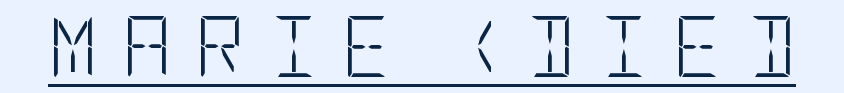
Q: Is the text bold? A: No.
Q: Is the text italic (slanted)? A: No, it is upright.
Q: Is the typeface a serif or a sans-serif typeface? A: Sans-serif.
Q: Is the text underlined? A: Yes.
Q: Is the spacing between letters normal or unusually wide? A: Unusually wide.
Q: Width (condensed, normal, or wide)? A: Condensed.
Q: Stroke contrast? A: Low.
Q: x-height? A: Large.
